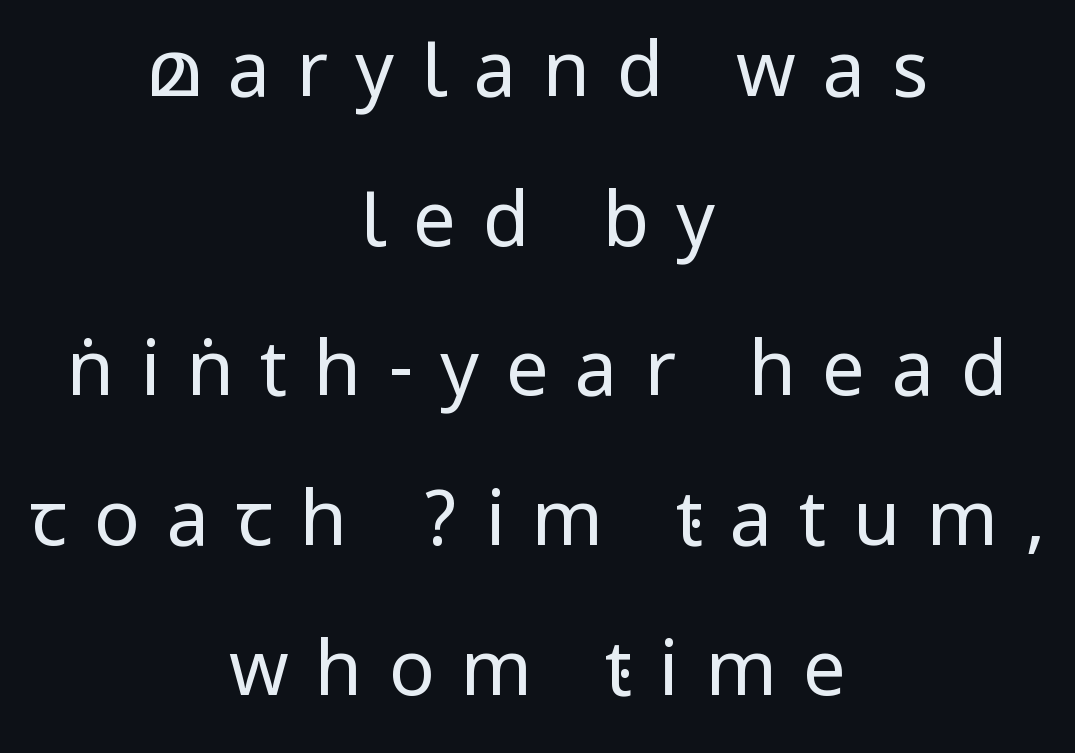
{"serif": "no", "italic": "no", "bold": "no", "weight": "regular", "width": "condensed", "stroke_contrast": "low", "underline": "no", "align": "center", "line_spacing": "loose", "line_spacing_ratio": 1.97, "letter_spacing": "wide", "letter_spacing_em": 0.35, "glyph_px": 76}
